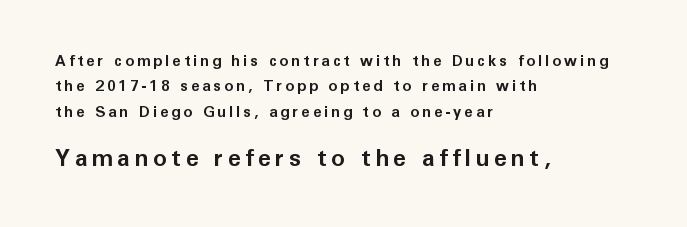
Q: Is the text bold? A: Yes.
Q: Is the text italic (slanted)? A: No, it is upright.
Q: Is the text underlined? A: No.
Q: How is the paragraph aligned? A: Left-aligned.
Q: Is the spacing between letters normal or unusually wide? A: Unusually wide.
Q: Is the spacing between lines tight, normal or loose? A: Normal.
Q: Which block of text is set in a larger size, the first (top) or the second (bottom)? A: The second (bottom) one.
